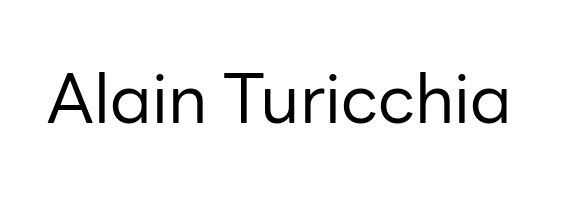
{"serif": "no", "italic": "no", "bold": "no", "weight": "regular", "width": "normal", "stroke_contrast": "low", "x_height": "medium", "monospaced": "no", "underline": "no", "letter_spacing": "normal", "letter_spacing_em": 0.0, "glyph_px": 67}
